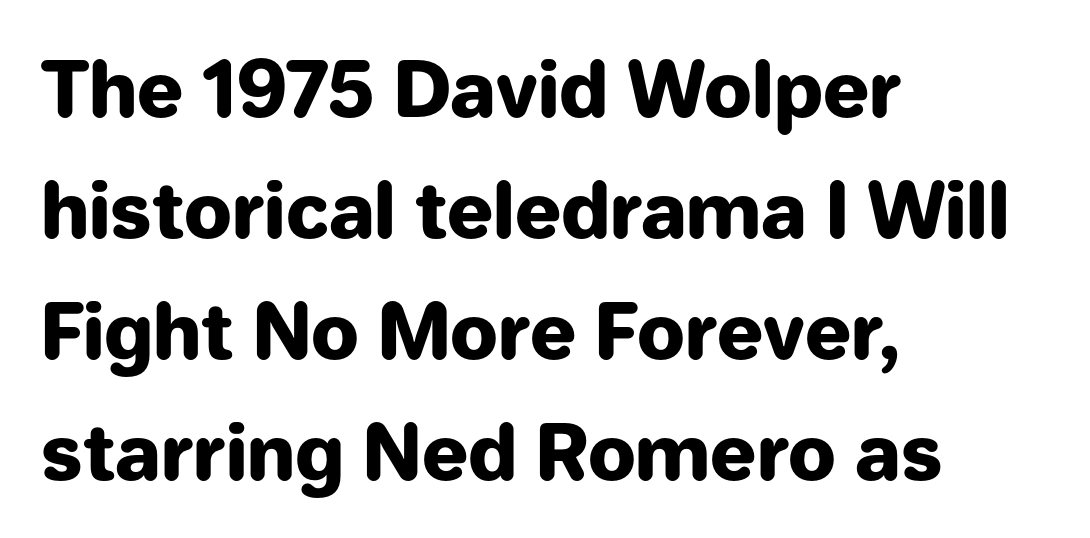
Q: Is the text bold? A: Yes.
Q: Is the text italic (slanted)? A: No, it is upright.
Q: Is the typeface a serif or a sans-serif typeface? A: Sans-serif.
Q: Is the text underlined? A: No.
Q: How is the paragraph aligned? A: Left-aligned.
Q: Is the spacing between letters normal or unusually wide? A: Normal.
Q: Is the spacing between lines tight, normal or loose? A: Normal.
Q: Width (condensed, normal, or wide)? A: Normal.
Q: Stroke contrast? A: Low.
Q: x-height? A: Medium.
Q: Monospaced? A: No.
